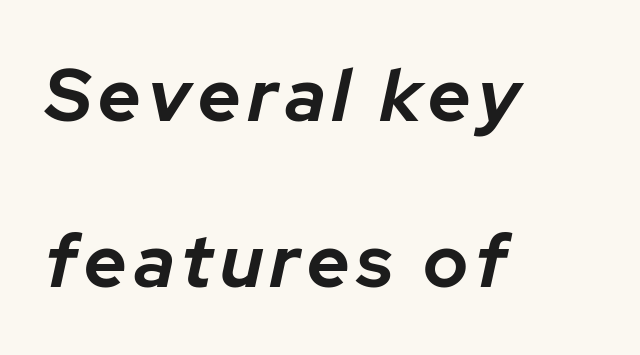
Q: Is the text bold? A: Yes.
Q: Is the text italic (slanted)? A: Yes, it leans right by about 12 degrees.
Q: Is the text underlined? A: No.
Q: How is the paragraph aligned? A: Left-aligned.
Q: Is the spacing between lines tight, normal or loose? A: Loose.
Q: Width (condensed, normal, or wide)? A: Normal.
Q: Stroke contrast? A: Low.
Q: x-height? A: Medium.
Q: Monospaced? A: No.
